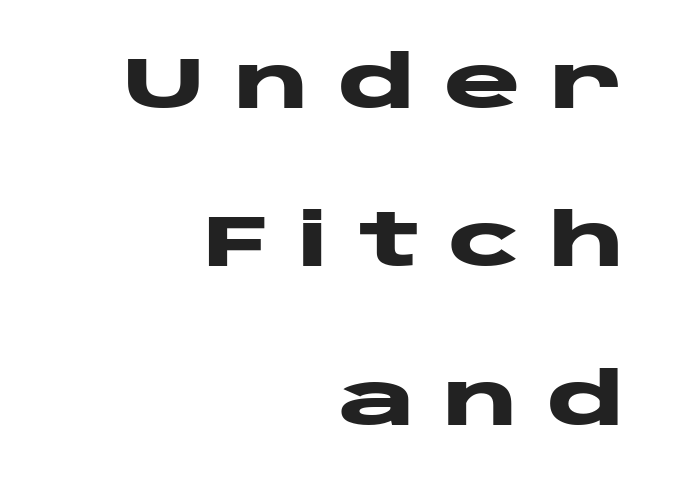
{"serif": "no", "italic": "no", "bold": "yes", "weight": "heavy", "width": "wide", "stroke_contrast": "low", "x_height": "large", "monospaced": "no", "underline": "no", "align": "right", "line_spacing": "loose", "line_spacing_ratio": 2.17, "letter_spacing": "wide", "letter_spacing_em": 0.39, "glyph_px": 73}
